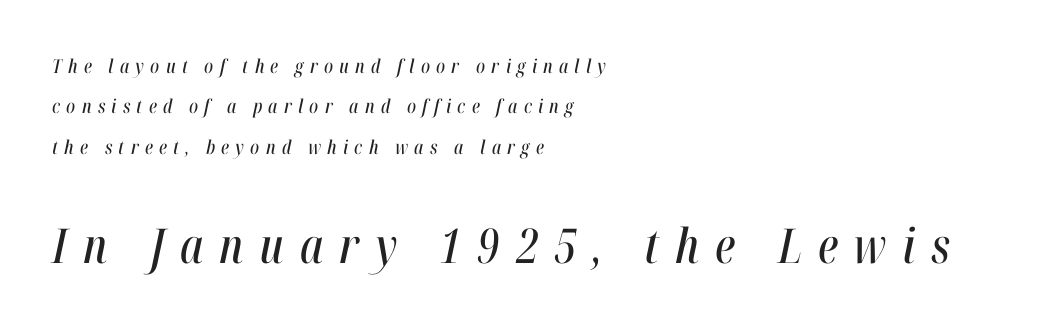
The image shows 48 px condensed type, italic (leaning right); set left-aligned, loose line spacing (2.12x), unusually wide letter spacing (+0.33 em), not underlined; the second (bottom) block is 2.53x larger; high stroke contrast and a medium x-height.
